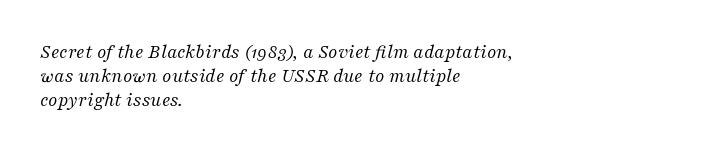
The image shows 20 px text type, italic (leaning right); set left-aligned, line spacing 1.21x, normal letter spacing, not underlined.
